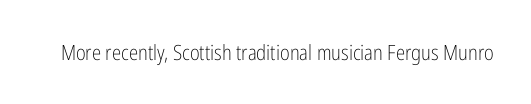
{"italic": "no", "bold": "no", "underline": "no", "letter_spacing": "normal", "letter_spacing_em": 0.0, "glyph_px": 21}
